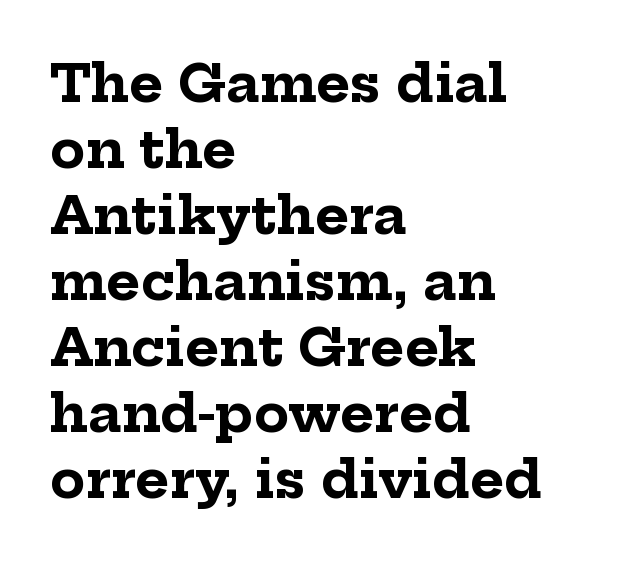
Q: Is the text bold? A: Yes.
Q: Is the text italic (slanted)? A: No, it is upright.
Q: Is the typeface a serif or a sans-serif typeface? A: Serif.
Q: Is the text underlined? A: No.
Q: How is the paragraph aligned? A: Left-aligned.
Q: Is the spacing between letters normal or unusually wide? A: Normal.
Q: Is the spacing between lines tight, normal or loose? A: Normal.
Q: Width (condensed, normal, or wide)? A: Normal.
Q: Stroke contrast? A: Low.
Q: x-height? A: Medium.
Q: Monospaced? A: No.
